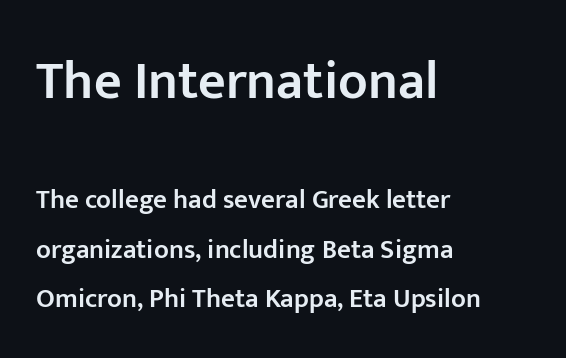
Q: Is the text bold? A: Semi-bold.
Q: Is the text italic (slanted)? A: No, it is upright.
Q: Is the typeface a serif or a sans-serif typeface? A: Sans-serif.
Q: Is the text underlined? A: No.
Q: How is the paragraph aligned? A: Left-aligned.
Q: Is the spacing between letters normal or unusually wide? A: Normal.
Q: Which block of text is set in a larger size, the first (top) or the second (bottom)? A: The first (top) one.
Q: Width (condensed, normal, or wide)? A: Normal.
Q: Stroke contrast? A: Low.
Q: x-height? A: Medium.
Q: Monospaced? A: No.
